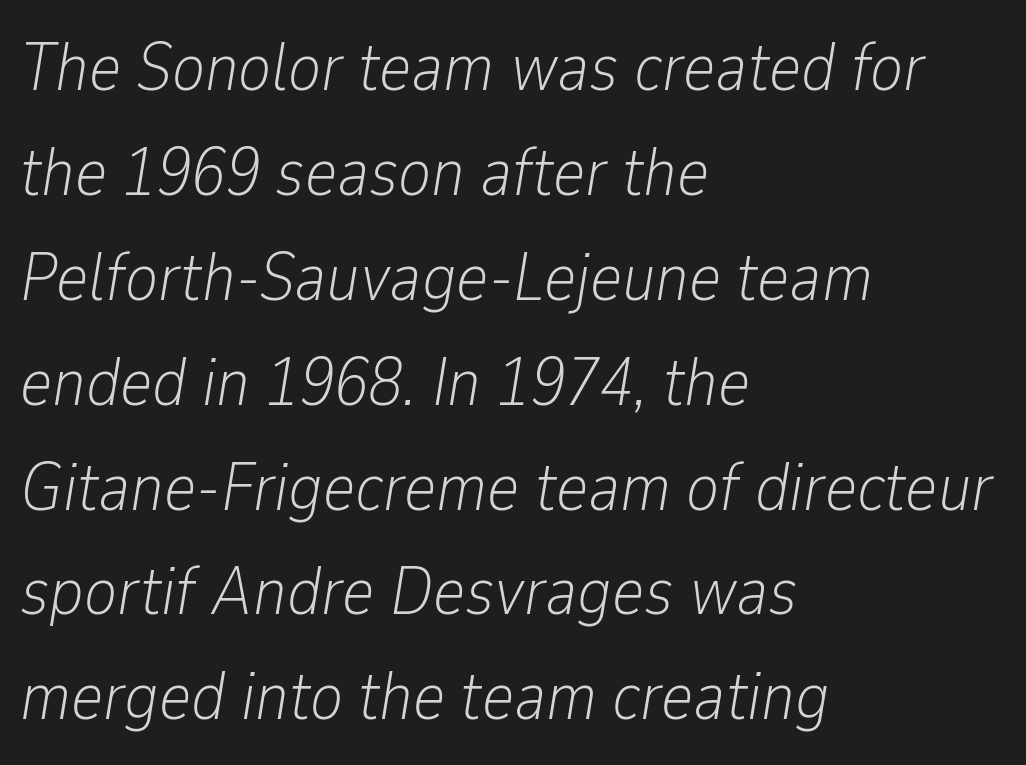
Q: Is the text bold? A: No.
Q: Is the text italic (slanted)? A: Yes, it leans right by about 9 degrees.
Q: Is the text underlined? A: No.
Q: How is the paragraph aligned? A: Left-aligned.
Q: Is the spacing between letters normal or unusually wide? A: Normal.
Q: Is the spacing between lines tight, normal or loose? A: Normal.
Q: Width (condensed, normal, or wide)? A: Condensed.
Q: Stroke contrast? A: Low.
Q: x-height? A: Medium.
Q: Monospaced? A: No.
